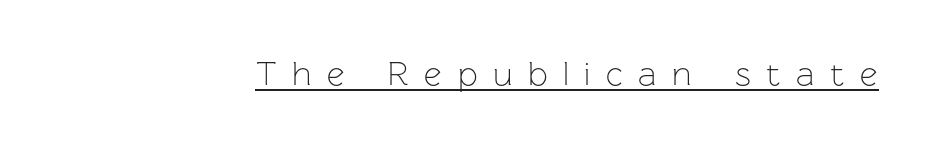
The image shows 34 px light sans-serif type, upright; set unusually wide letter spacing (+0.46 em), underlined; low stroke contrast and a medium x-height.
